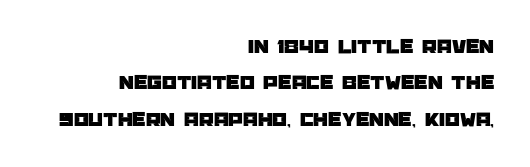
{"italic": "no", "underline": "no", "align": "right", "line_spacing_ratio": 1.73, "letter_spacing": "normal", "letter_spacing_em": 0.0, "glyph_px": 21}
